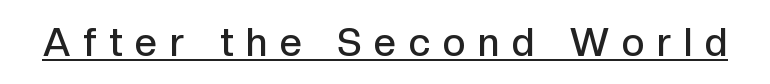
{"serif": "no", "italic": "no", "bold": "semi", "weight": "semibold", "width": "normal", "x_height": "medium", "monospaced": "no", "underline": "yes", "letter_spacing": "wide", "letter_spacing_em": 0.33, "glyph_px": 39}
